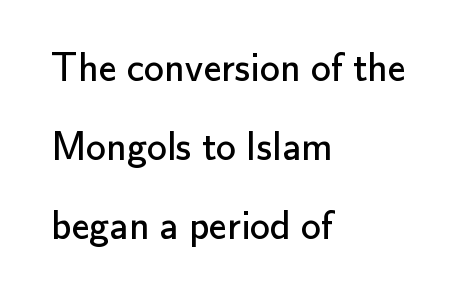
The image shows 40 px regular-weight sans-serif type, upright; set left-aligned, loose line spacing (1.98x), normal letter spacing, not underlined; low stroke contrast and a small x-height.
